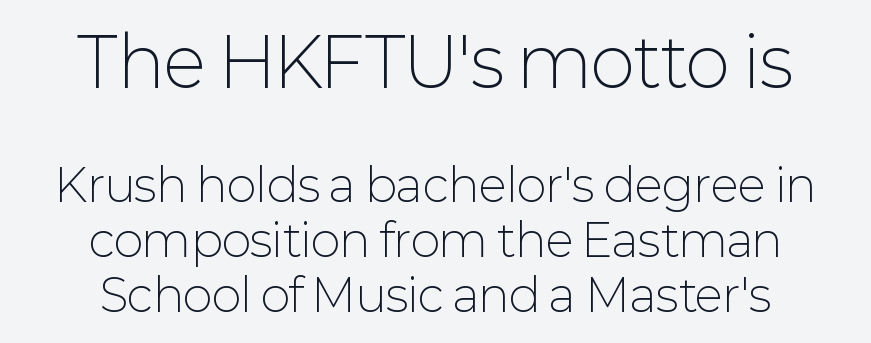
The image shows 68 px light sans-serif type, upright; set centered, line spacing 1.22x, normal letter spacing, not underlined; the first (top) block is 1.51x larger; low stroke contrast and a medium x-height.
